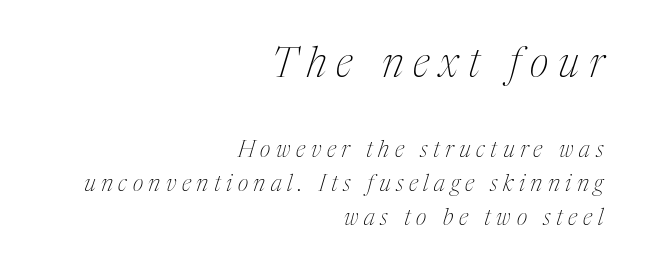
The image shows 41 px thin, condensed serif type, italic (leaning right); set right-aligned, normal line spacing (1.49x), unusually wide letter spacing (+0.24 em), not underlined; the first (top) block is 1.78x larger; medium stroke contrast and a medium x-height.
